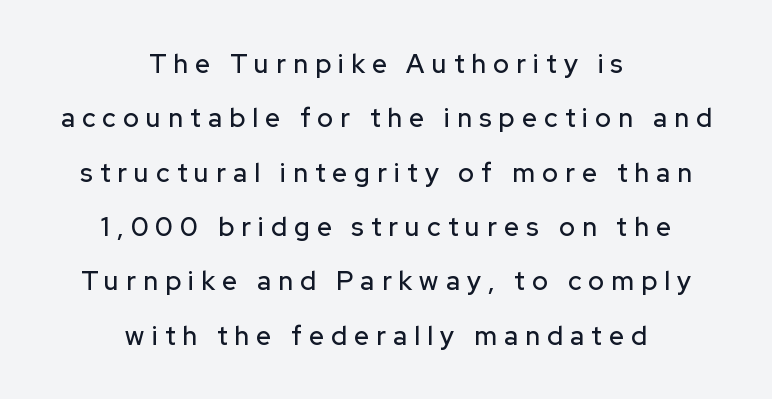
Q: Is the text italic (slanted)? A: No, it is upright.
Q: Is the text underlined? A: No.
Q: How is the paragraph aligned? A: Centered.
Q: Is the spacing between letters normal or unusually wide? A: Unusually wide.
Q: Is the spacing between lines tight, normal or loose? A: Loose.
